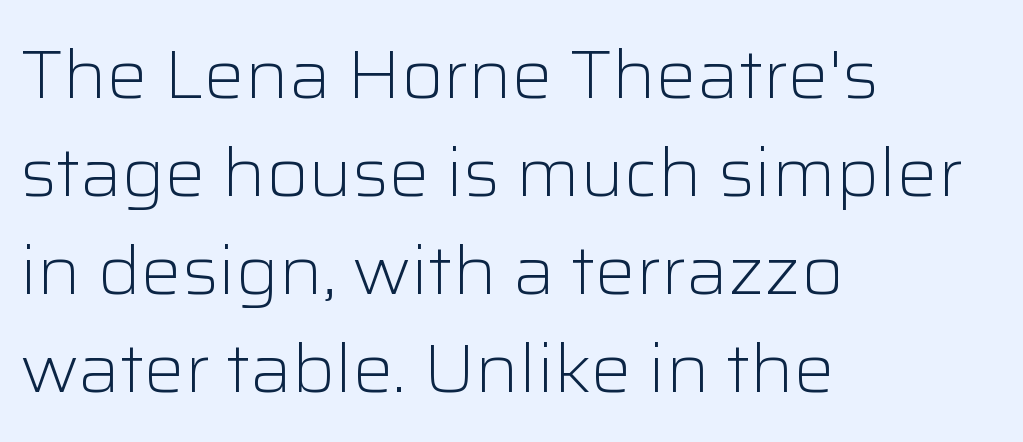
{"serif": "no", "italic": "no", "bold": "no", "weight": "light", "width": "normal", "stroke_contrast": "low", "x_height": "medium", "monospaced": "no", "underline": "no", "align": "left", "line_spacing": "normal", "line_spacing_ratio": 1.44, "letter_spacing": "normal", "letter_spacing_em": 0.0, "glyph_px": 68}
